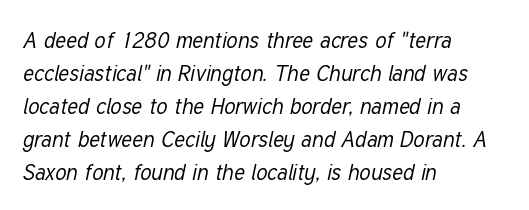
Any mark beneath the type? The region is blank. Italic? Definitely — the glyphs are oblique. Ink coverage per letter is moderate at most. The rendering uses a moderate line-height, typical for paragraphs. Where is the straight margin? On the left. The rendering keeps characters at their native spacing.
